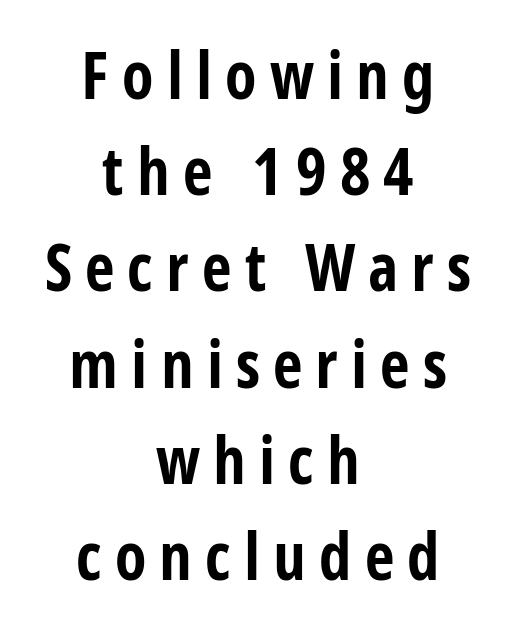
{"serif": "no", "italic": "no", "bold": "yes", "weight": "bold", "width": "condensed", "stroke_contrast": "low", "x_height": "large", "monospaced": "no", "underline": "no", "align": "center", "line_spacing": "normal", "line_spacing_ratio": 1.48, "letter_spacing": "wide", "letter_spacing_em": 0.2, "glyph_px": 65}
